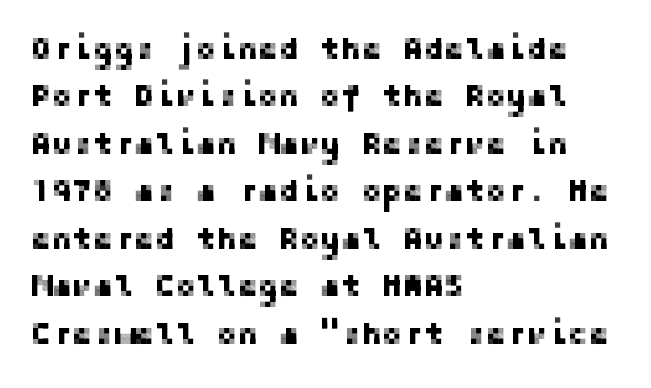
Q: Is the text italic (slanted)? A: No, it is upright.
Q: Is the typeface a serif or a sans-serif typeface? A: Sans-serif.
Q: Is the text underlined? A: No.
Q: How is the paragraph aligned? A: Left-aligned.
Q: Is the spacing between letters normal or unusually wide? A: Normal.
Q: Is the spacing between lines tight, normal or loose? A: Normal.
Q: Width (condensed, normal, or wide)? A: Normal.
Q: Stroke contrast? A: Low.
Q: x-height? A: Medium.
